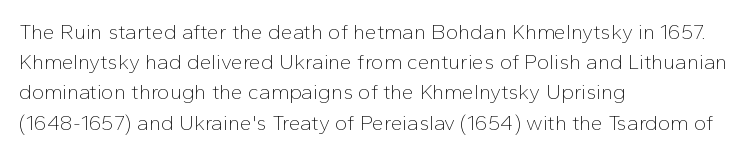
Regarding leading, the lines here are spaced in the standard way. Underline: absent. A classic flush-left, rag-right setting is used for this passage. Every character sits straight up, as roman type does.
